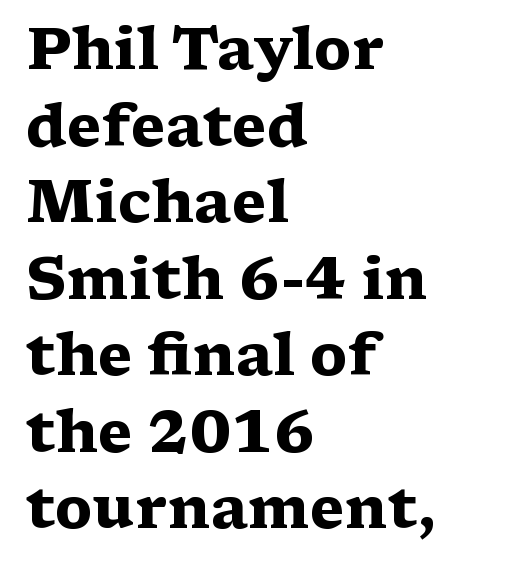
{"serif": "yes", "italic": "no", "bold": "yes", "weight": "heavy", "width": "wide", "stroke_contrast": "medium", "x_height": "medium", "monospaced": "no", "underline": "no", "align": "left", "line_spacing": "normal", "line_spacing_ratio": 1.32, "letter_spacing": "normal", "letter_spacing_em": 0.0, "glyph_px": 58}
